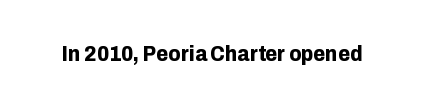
Short note: letters normally spaced. Words float on clear page, feet unadorned. The letters stand upright; this is a roman face. Heavy, bold letterforms.
